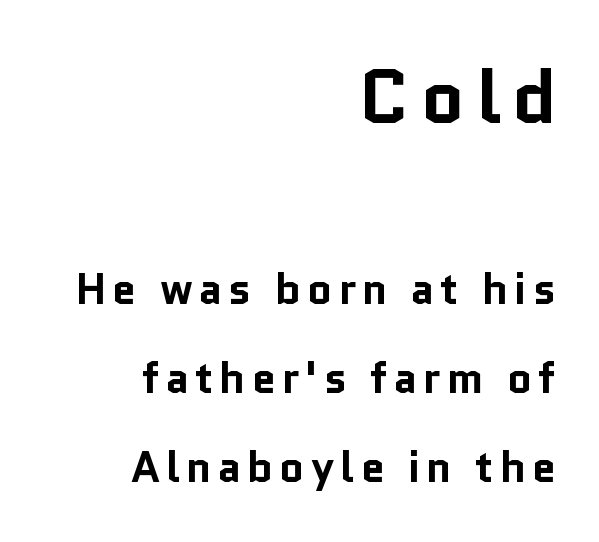
Looks like regular typesetting: each glyph gets only the width it needs. Chunky letters — that's bold for sure. Nope, no serifs anywhere on these letters. Every row of glyphs terminates at an identical x-position on the right. The designer gave the opening block more size than the closing block. Nope, not italic — everything's standing straight.
